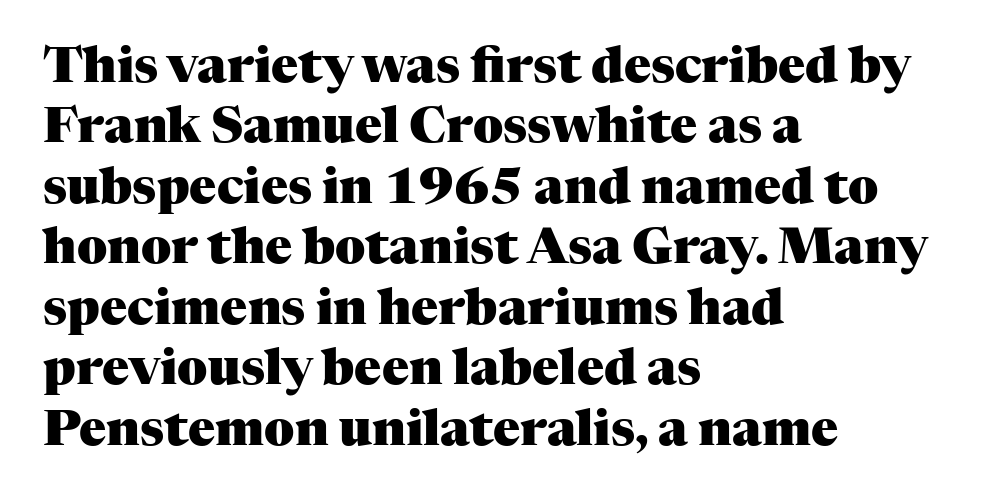
The image shows 50 px heavy serif type, upright; set left-aligned, line spacing 1.21x, normal letter spacing, not underlined; medium stroke contrast and a medium x-height.
